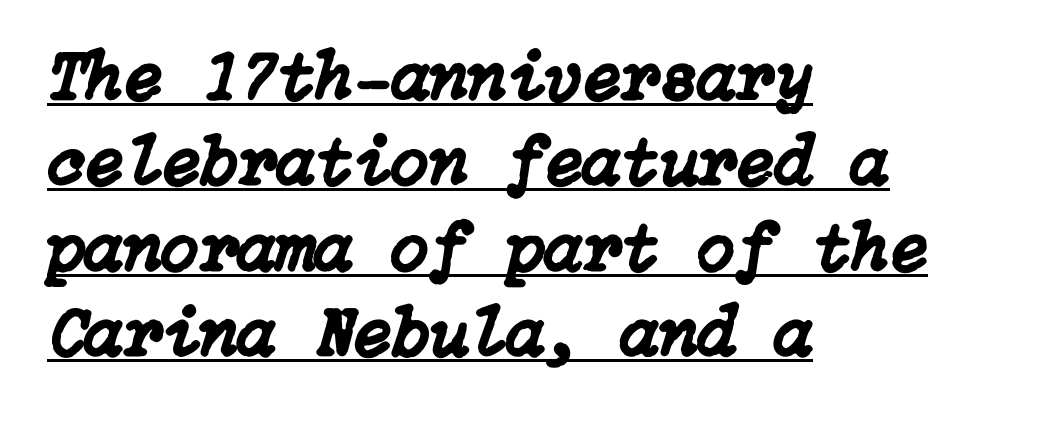
The image shows 70 px text type, italic (leaning right); set left-aligned, line spacing 1.22x, normal letter spacing, underlined; low stroke contrast and a medium x-height.
